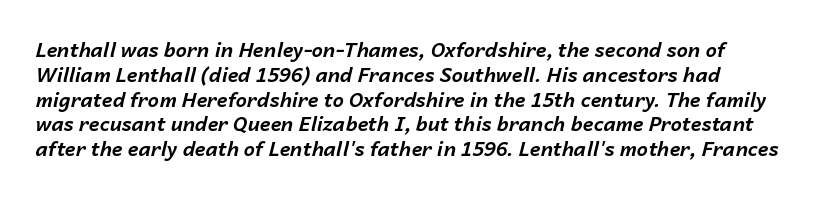
The image shows 20 px bold type, italic (leaning right); set line spacing 1.24x, normal letter spacing, not underlined.
